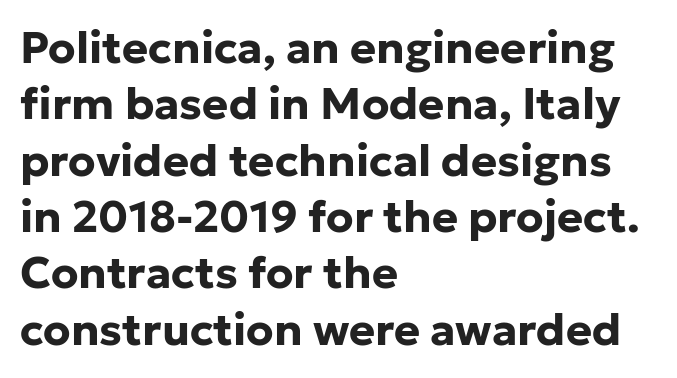
{"serif": "no", "italic": "no", "bold": "yes", "weight": "bold", "width": "normal", "stroke_contrast": "low", "x_height": "medium", "monospaced": "no", "underline": "no", "align": "left", "line_spacing": "normal", "line_spacing_ratio": 1.28, "letter_spacing": "normal", "letter_spacing_em": 0.0, "glyph_px": 44}
